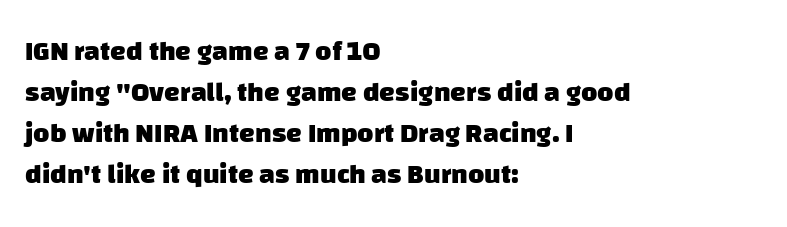
Q: Is the text bold? A: Yes.
Q: Is the typeface a serif or a sans-serif typeface? A: Sans-serif.
Q: Is the text underlined? A: No.
Q: How is the paragraph aligned? A: Left-aligned.
Q: Is the spacing between letters normal or unusually wide? A: Normal.
Q: Is the spacing between lines tight, normal or loose? A: Normal.
Q: Width (condensed, normal, or wide)? A: Normal.
Q: Stroke contrast? A: Low.
Q: x-height? A: Large.
Q: Monospaced? A: No.
